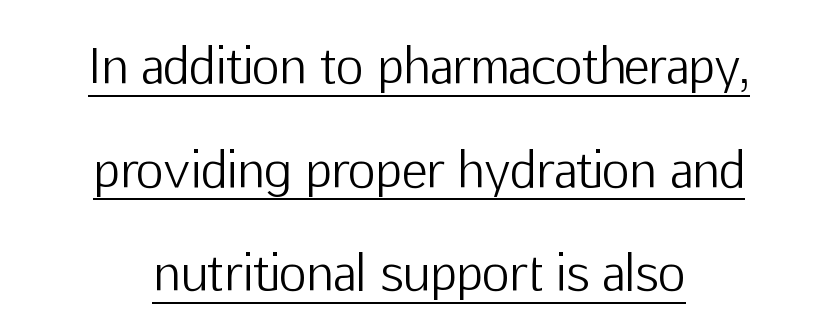
What's the leading like? Stretched, with rows far apart. Compared with a flush-left layout, this one balances lines on the center instead. The letters stand upright; this is a roman face. Vertical stems look standard width or narrower in stroke. A typesetter would call this proportional, since set widths differ per character.
